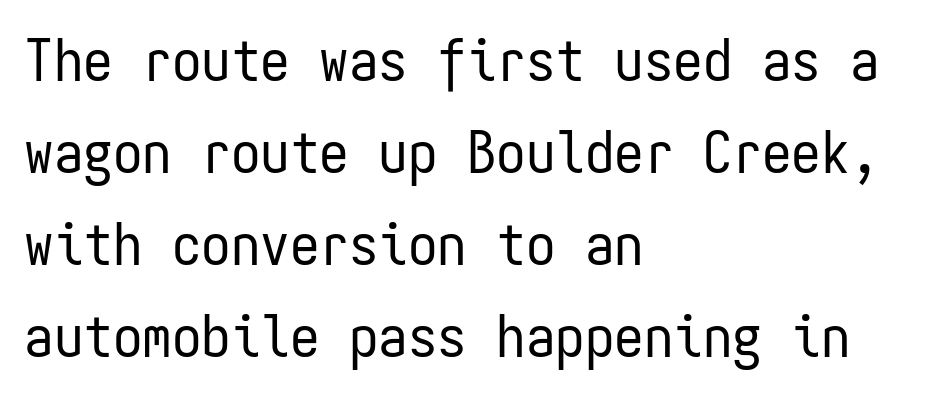
These lines were composed using upright roman letters. Students, observe: this is what conventionally led text looks like. How are the letters spaced? Ordinarily, with no added tracking. The letterforms sit at book weight or below. The rendering uses typewriter-style spacing with identical character cells. Bare-footed words on every line.
